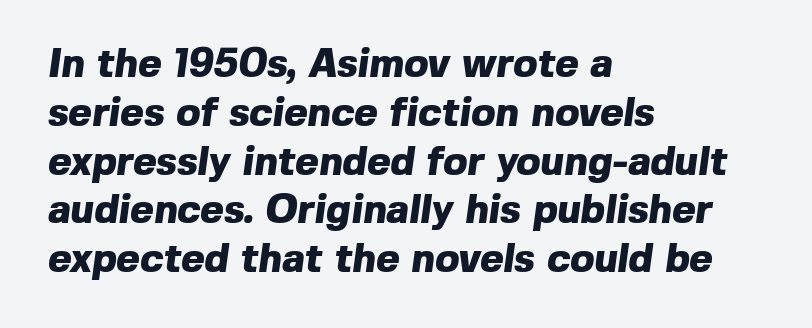
The image shows 40 px heavy sans-serif type; set left-aligned, line spacing 1.22x, normal letter spacing, not underlined; a medium x-height.
